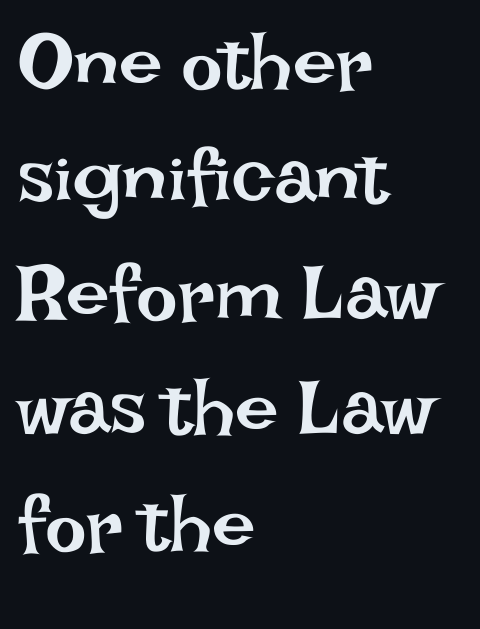
{"italic": "no", "bold": "no", "weight": "regular", "width": "normal", "stroke_contrast": "low", "x_height": "large", "monospaced": "no", "underline": "no", "align": "left", "line_spacing": "normal", "line_spacing_ratio": 1.48, "letter_spacing": "normal", "letter_spacing_em": 0.0, "glyph_px": 78}
